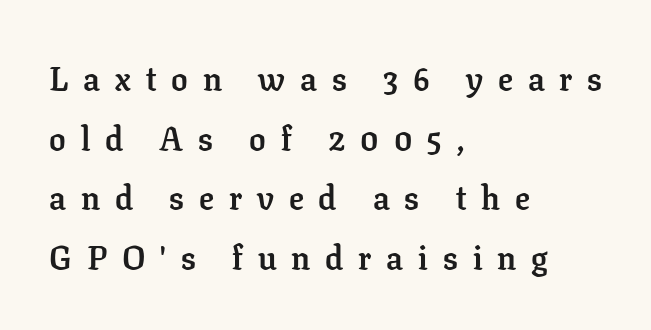
No word sits above an underline. The sample has been set heavy, in full bold. The type is letterspaced generously, with wide tracking. The font's upright variant was chosen for this text.
